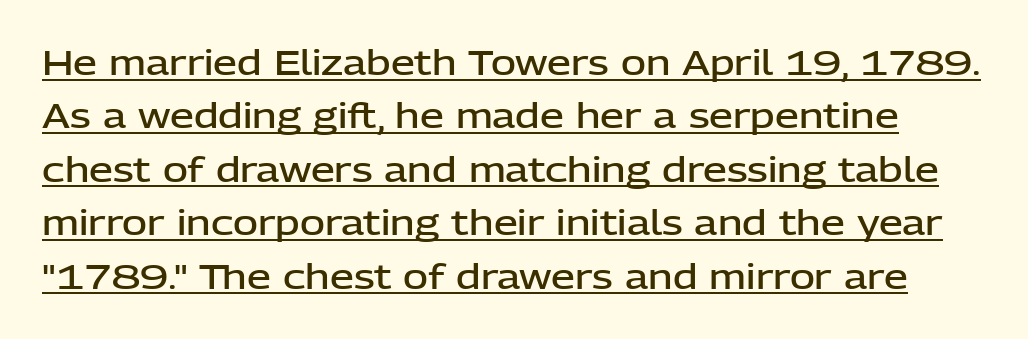
The image shows 34 px semibold sans-serif type, upright; set normal line spacing (1.57x), normal letter spacing, underlined; low stroke contrast and a medium x-height.
